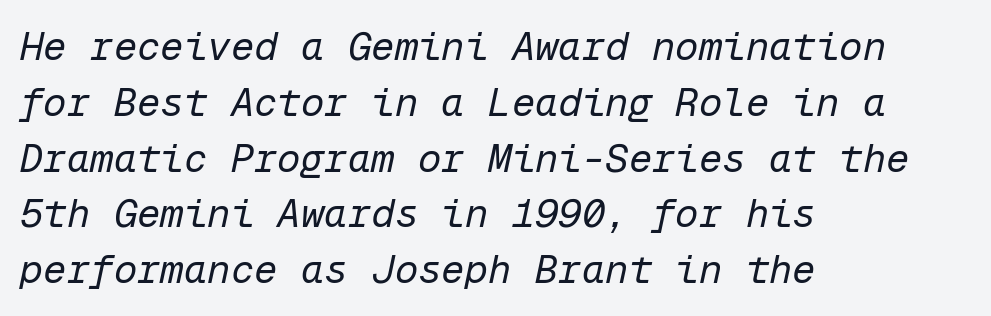
The image shows 39 px regular-weight type, italic (leaning right), monospaced; set left-aligned, normal line spacing (1.43x), normal letter spacing, not underlined; low stroke contrast and a medium x-height.
